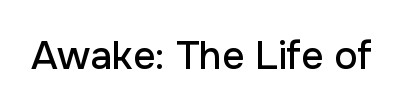
Q: Is the text italic (slanted)? A: No, it is upright.
Q: Is the typeface a serif or a sans-serif typeface? A: Sans-serif.
Q: Is the text underlined? A: No.
Q: Is the spacing between letters normal or unusually wide? A: Normal.
Q: Width (condensed, normal, or wide)? A: Normal.
Q: Stroke contrast? A: Low.
Q: x-height? A: Medium.
Q: Monospaced? A: No.
